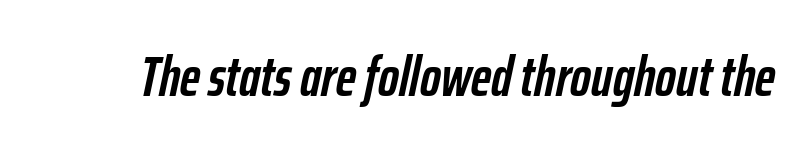
Between one letter and the next there's only the usual sliver of space. Only glyphs here, with clear space below each row. Students, this is bold: see how much ink each stroke carries. Character widths vary here, with narrow letters taking less room than wide ones. Rendered with sloped, italic letterforms.
